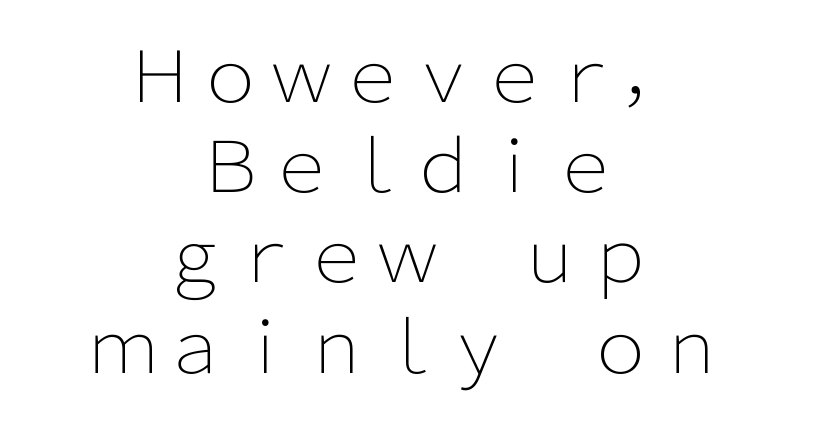
Q: Is the text bold? A: No.
Q: Is the text italic (slanted)? A: No, it is upright.
Q: Is the typeface a serif or a sans-serif typeface? A: Sans-serif.
Q: Is the text underlined? A: No.
Q: How is the paragraph aligned? A: Centered.
Q: Is the spacing between letters normal or unusually wide? A: Normal.
Q: Is the spacing between lines tight, normal or loose? A: Normal.
Q: Width (condensed, normal, or wide)? A: Normal.
Q: Stroke contrast? A: Low.
Q: x-height? A: Medium.
Q: Monospaced? A: No.
